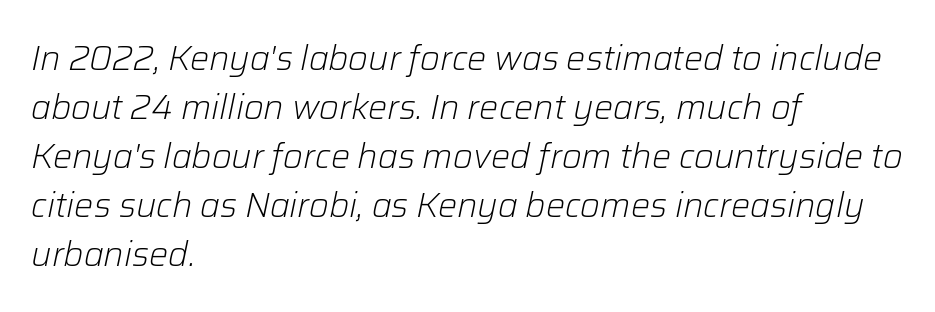
Q: Is the text bold? A: No.
Q: Is the text italic (slanted)? A: Yes, it leans right by about 12 degrees.
Q: Is the text underlined? A: No.
Q: How is the paragraph aligned? A: Left-aligned.
Q: Is the spacing between letters normal or unusually wide? A: Normal.
Q: Is the spacing between lines tight, normal or loose? A: Normal.
Q: Width (condensed, normal, or wide)? A: Normal.
Q: Stroke contrast? A: Low.
Q: x-height? A: Medium.
Q: Monospaced? A: No.
